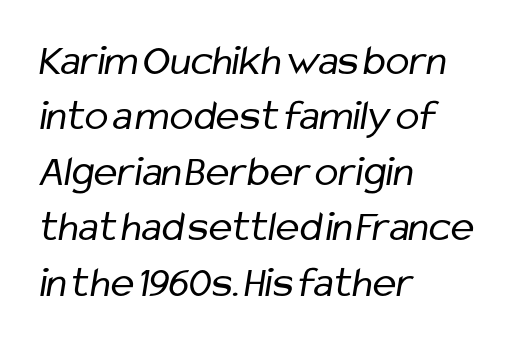
The image shows 44 px regular-weight, condensed sans-serif type; set left-aligned, normal line spacing (1.26x), normal letter spacing, not underlined; low stroke contrast and a medium x-height.
